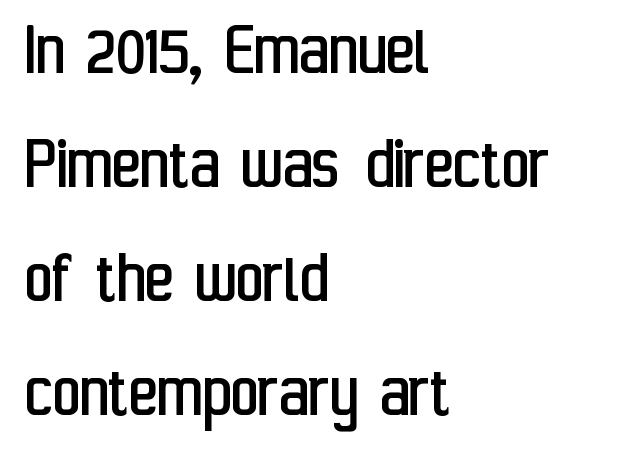
{"serif": "no", "italic": "no", "bold": "no", "weight": "regular", "width": "condensed", "stroke_contrast": "low", "x_height": "medium", "monospaced": "no", "underline": "no", "align": "left", "line_spacing": "normal", "line_spacing_ratio": 1.46, "letter_spacing": "normal", "letter_spacing_em": 0.0, "glyph_px": 78}
